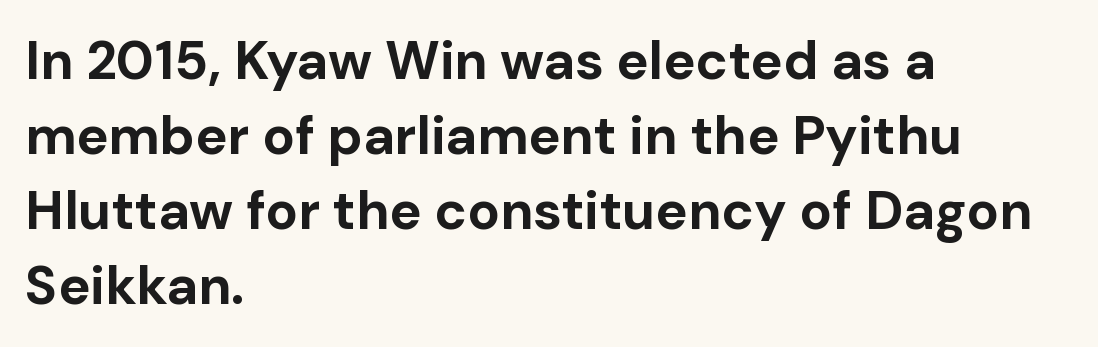
Alignment: flush left. The lettering stays uniformly vertical, giving the passage a roman look. There is no visible air inserted between adjacent glyphs. This sample has the flowing, uneven cadence of proportional lettering. Compared with an ordinary text face, these strokes are far heavier — a full bold.
